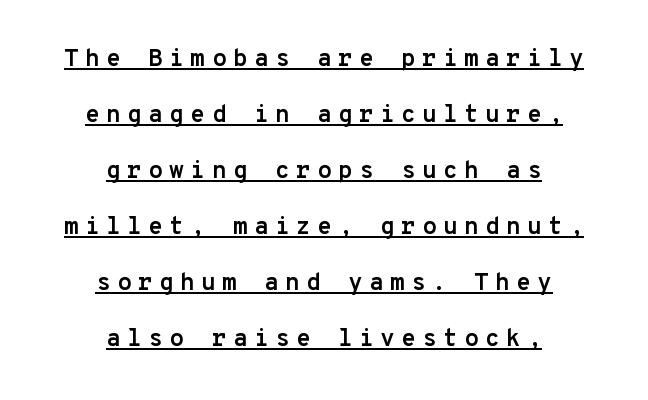
Q: Is the text bold? A: Yes.
Q: Is the text italic (slanted)? A: No, it is upright.
Q: Is the text underlined? A: Yes.
Q: How is the paragraph aligned? A: Centered.
Q: Is the spacing between letters normal or unusually wide? A: Unusually wide.
Q: Is the spacing between lines tight, normal or loose? A: Loose.
